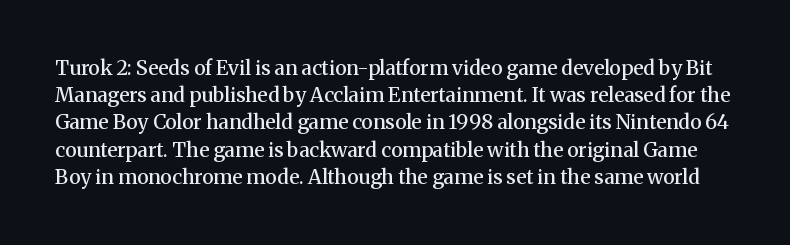
Bold? Not quite — semibold, heavier than regular but stopping short. If you measured baseline to baseline, you'd find a middling distance. The letters stand upright; this is a roman face. Letter spacing: default.
